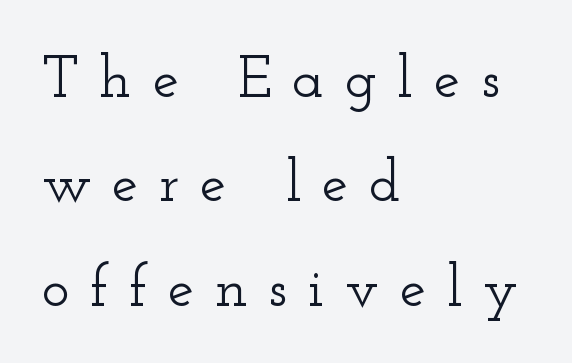
The rag falls on the right side of this text block. Unmarked baselines from the first word to the last. The characters display serif detailing at their extremities. When letters stand straight like this, we call the style roman or upright. Look at the tracking — it's clearly loosened, letters drifting apart. Note the varied advance widths — an 'i' is clearly narrower than an 'm'.
